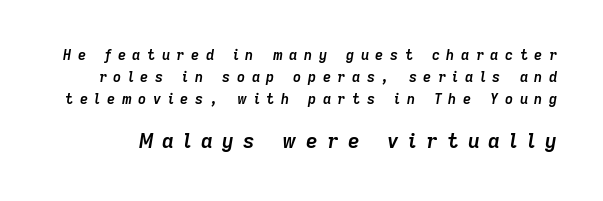
These lines sit exactly where default settings would place them. The space directly below the letters is spotless. Letter spacing: wide. Is the lower block the larger one? Yes — the lower block carries the bigger type. Typesetter's note: full bold, strokes at maximum text heaviness. The passage shown leans; its letterforms are oblique.
